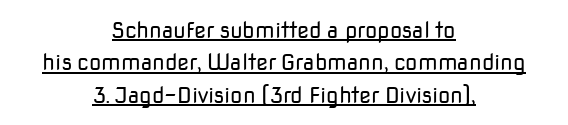
{"italic": "no", "bold": "no", "underline": "yes", "align": "center", "line_spacing": "normal", "line_spacing_ratio": 1.47, "letter_spacing": "normal", "letter_spacing_em": 0.0, "glyph_px": 22}
